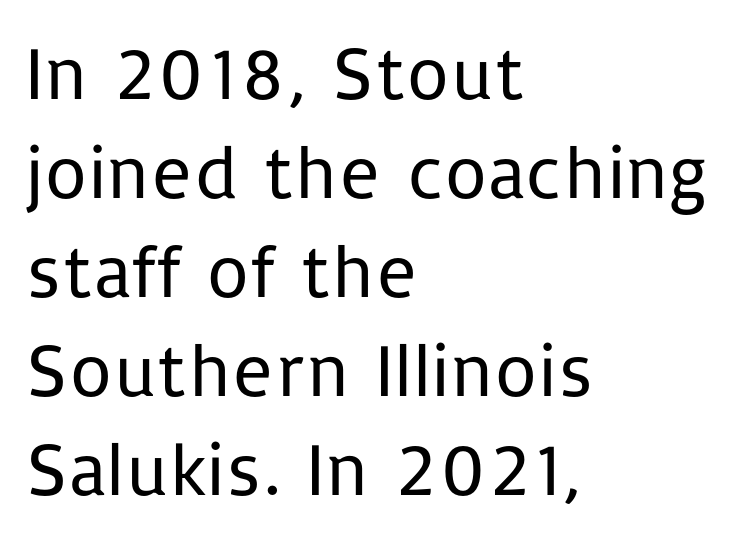
Q: Is the text bold? A: No.
Q: Is the text italic (slanted)? A: No, it is upright.
Q: Is the typeface a serif or a sans-serif typeface? A: Sans-serif.
Q: Is the text underlined? A: No.
Q: How is the paragraph aligned? A: Left-aligned.
Q: Is the spacing between letters normal or unusually wide? A: Normal.
Q: Is the spacing between lines tight, normal or loose? A: Normal.
Q: Width (condensed, normal, or wide)? A: Normal.
Q: Stroke contrast? A: Low.
Q: x-height? A: Medium.
Q: Monospaced? A: No.
